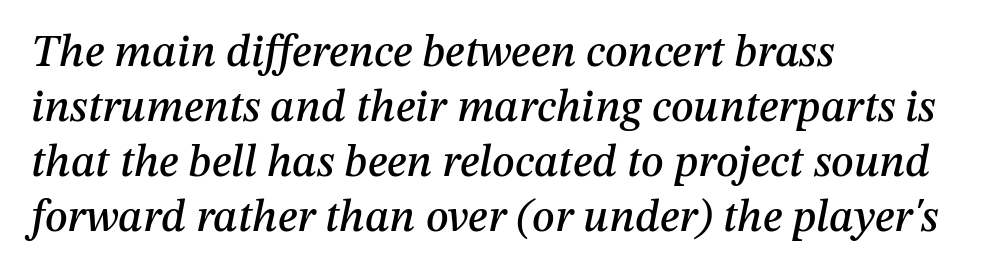
Decoration check: the copy has no underline. The ragged edge is on the right, which tells us the setting is flush left. These lines are rendered in a variable-pitch font. If you drew a line through each stem, it would be angled. Between one letter and the next there's only the usual sliver of space.
